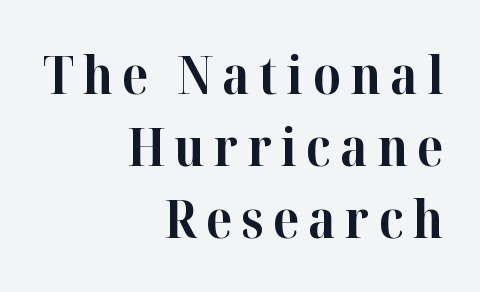
Q: Is the text bold? A: Yes.
Q: Is the text italic (slanted)? A: No, it is upright.
Q: Is the typeface a serif or a sans-serif typeface? A: Serif.
Q: Is the text underlined? A: No.
Q: How is the paragraph aligned? A: Right-aligned.
Q: Is the spacing between lines tight, normal or loose? A: Normal.
Q: Width (condensed, normal, or wide)? A: Normal.
Q: Stroke contrast? A: High.
Q: x-height? A: Medium.
Q: Monospaced? A: No.
